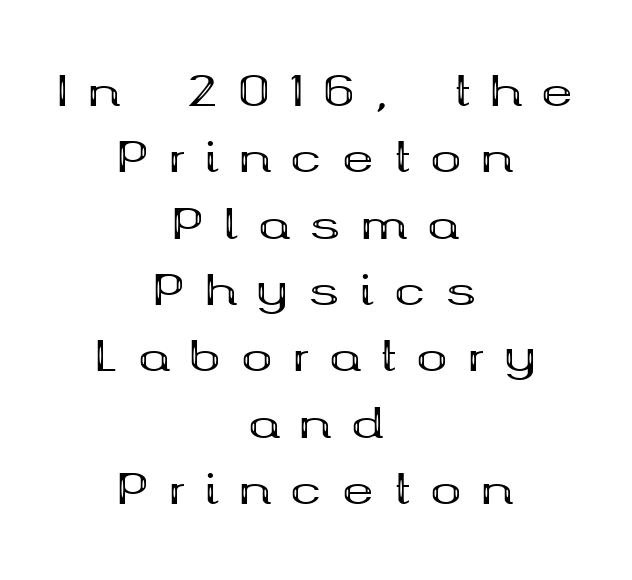
Q: Is the text bold? A: Yes.
Q: Is the text italic (slanted)? A: No, it is upright.
Q: Is the typeface a serif or a sans-serif typeface? A: Serif.
Q: Is the text underlined? A: No.
Q: How is the paragraph aligned? A: Centered.
Q: Is the spacing between letters normal or unusually wide? A: Unusually wide.
Q: Is the spacing between lines tight, normal or loose? A: Normal.
Q: Width (condensed, normal, or wide)? A: Wide.
Q: Stroke contrast? A: Medium.
Q: x-height? A: Medium.
Q: Monospaced? A: No.
